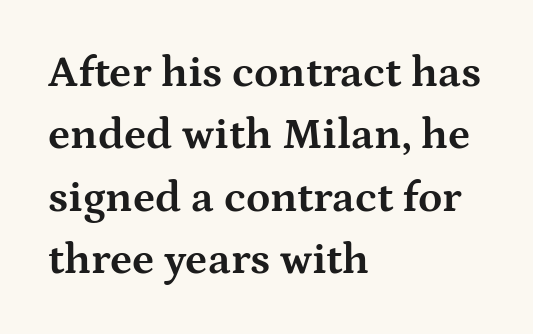
The image shows 44 px bold, wide serif type, upright; set left-aligned, normal line spacing (1.42x), normal letter spacing, not underlined; medium stroke contrast and a medium x-height.
